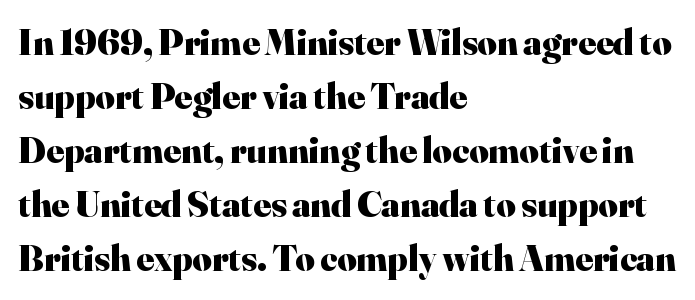
No word sits above an underline. Successive baselines arrive at the customary interval. The typography opts for an upright posture over an oblique one. You'd pick this weight for a headline — it's a proper bold.
